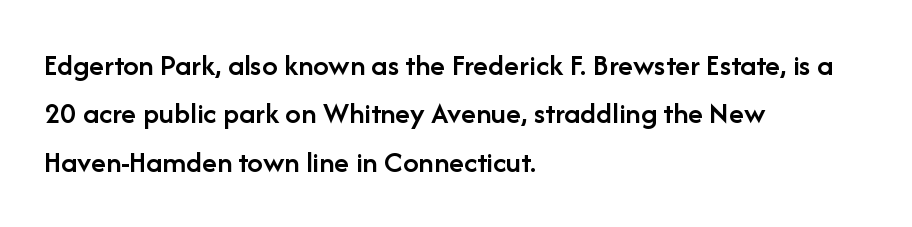
Type without underlining. The line texture is even and compact thanks to regular tracking. Interline gaps are of average width in this sample. Horizontal alignment here is leftward, the default for most running prose. Characters remain perfectly vertical along every line. These lines are composed in type without serifs.
